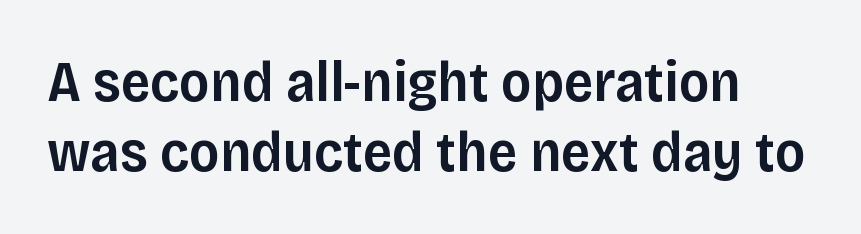
The image shows 58 px semibold sans-serif type, upright; set line spacing 1.2x, normal letter spacing, not underlined; low stroke contrast and a large x-height.
